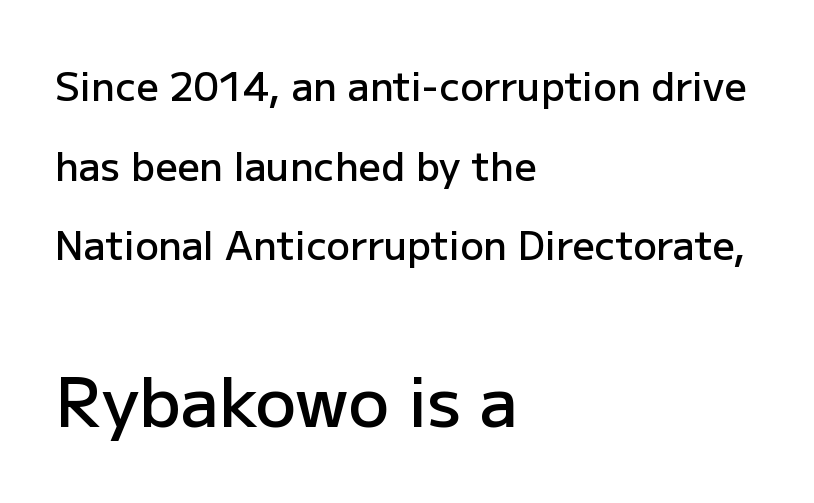
Posture: upright roman. Caption: multi-line text, flush left, ragged right. Small over large — that's the arrangement of the two blocks here. Short note: letters normally spaced. The letters advance in unequal steps, a hallmark of proportional type. The letters are semibold — heavier than regular but short of a full bold.
